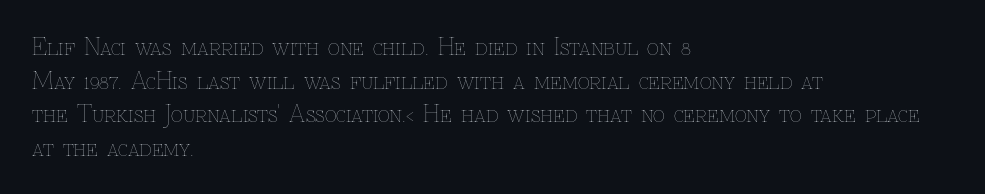
What stands out about the letter spacing? Nothing — it is the standard amount. Type without underlining. You can tell it's not italic because the verticals are truly vertical. Is there much room between lines? A standard amount, neither cramped nor airy.
